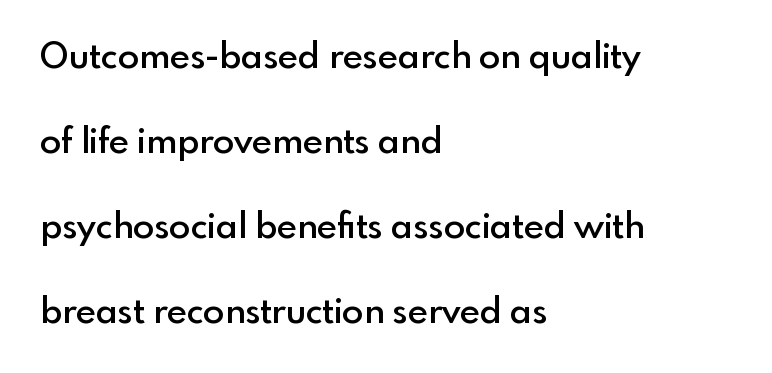
Q: Is the text bold? A: Semi-bold.
Q: Is the text italic (slanted)? A: No, it is upright.
Q: Is the typeface a serif or a sans-serif typeface? A: Sans-serif.
Q: Is the text underlined? A: No.
Q: How is the paragraph aligned? A: Left-aligned.
Q: Is the spacing between letters normal or unusually wide? A: Normal.
Q: Is the spacing between lines tight, normal or loose? A: Loose.
Q: Width (condensed, normal, or wide)? A: Normal.
Q: x-height? A: Small.
Q: Monospaced? A: No.
